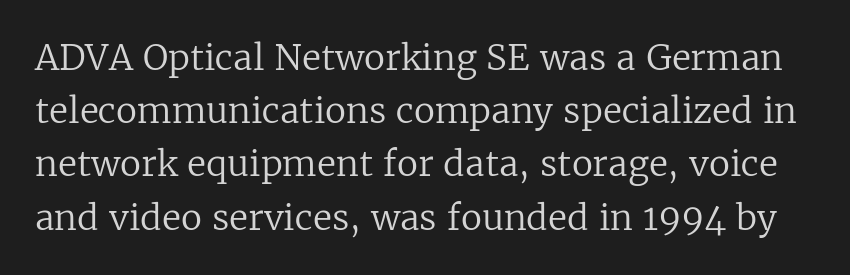
{"serif": "yes", "italic": "no", "bold": "no", "weight": "regular", "width": "normal", "stroke_contrast": "low", "x_height": "medium", "monospaced": "no", "underline": "no", "line_spacing": "normal", "line_spacing_ratio": 1.52, "letter_spacing": "normal", "letter_spacing_em": 0.0, "glyph_px": 35}
